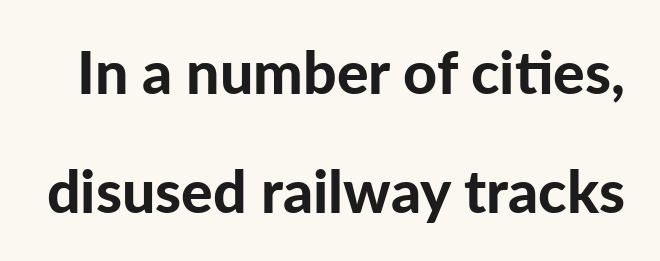
Proportional: the letters do not fall into vertical columns. Examine the stroke ends and you'll find no serifs. The line texture is even and compact thanks to regular tracking. Every stem runs plumb, perpendicular to the baseline.
